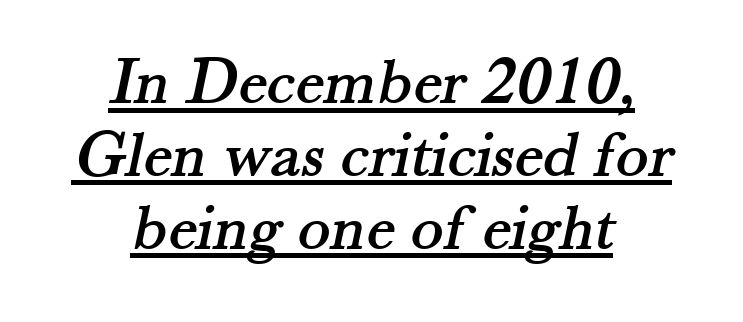
Quick note: interline space is minimal. The glyphs are accompanied by a horizontal stroke just below them. These lines are centered, leaving both edges ragged. A typesetter would call this proportional, since set widths differ per character.
